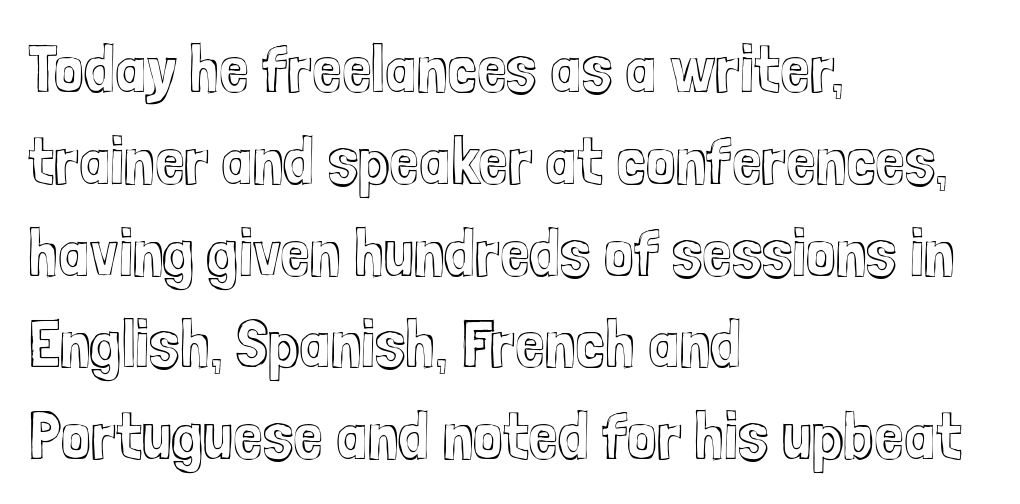
Q: Is the text italic (slanted)? A: No, it is upright.
Q: Is the text underlined? A: No.
Q: How is the paragraph aligned? A: Left-aligned.
Q: Is the spacing between letters normal or unusually wide? A: Normal.
Q: Is the spacing between lines tight, normal or loose? A: Normal.
Q: Width (condensed, normal, or wide)? A: Condensed.
Q: x-height? A: Medium.
Q: Monospaced? A: No.
